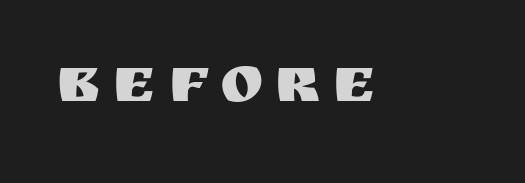
{"serif": "no", "italic": "no", "width": "normal", "stroke_contrast": "medium", "x_height": "large", "monospaced": "no", "underline": "no", "glyph_px": 66}
